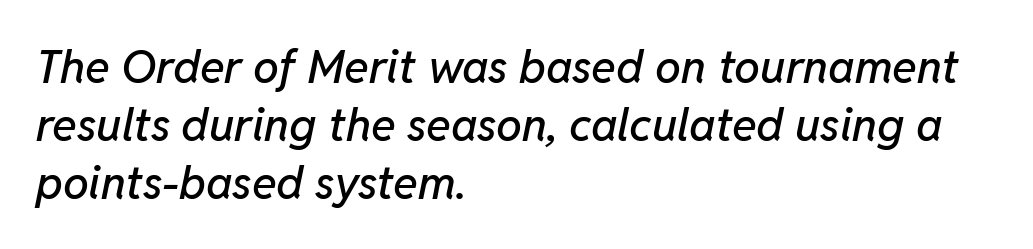
The image shows 46 px text type, italic (leaning right); set left-aligned, normal line spacing (1.26x), normal letter spacing, not underlined; low stroke contrast and a medium x-height.
